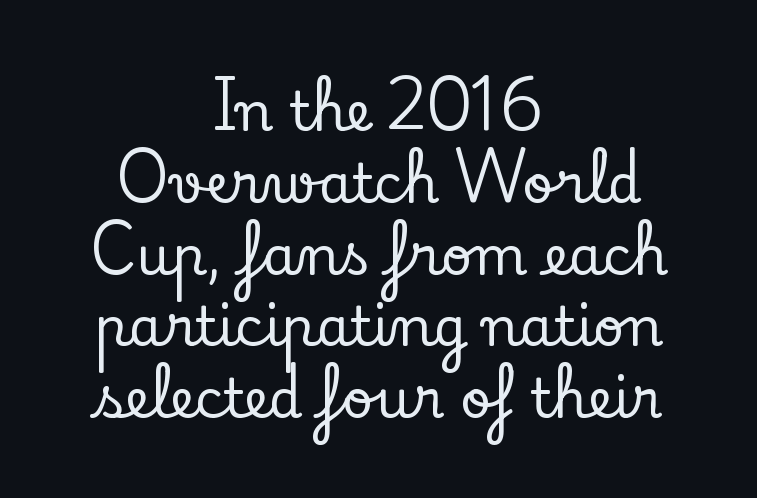
{"italic": "no", "width": "normal", "stroke_contrast": "low", "x_height": "small", "monospaced": "no", "underline": "no", "align": "center", "line_spacing": "normal", "line_spacing_ratio": 1.33, "letter_spacing": "normal", "letter_spacing_em": 0.0, "glyph_px": 54}
